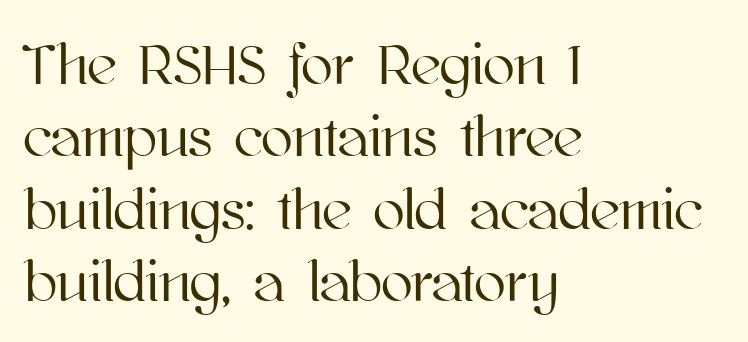
{"italic": "no", "width": "normal", "stroke_contrast": "high", "x_height": "medium", "monospaced": "no", "underline": "no", "align": "left", "line_spacing": "normal", "line_spacing_ratio": 1.25, "letter_spacing": "normal", "letter_spacing_em": 0.0, "glyph_px": 58}
